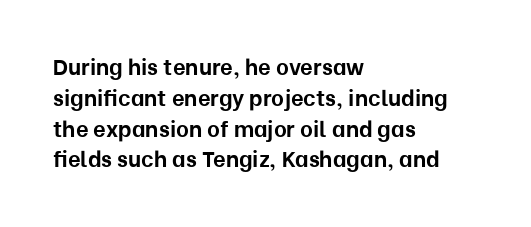
The image shows 22 px bold type, upright; set left-aligned, normal line spacing (1.4x), normal letter spacing, not underlined.
